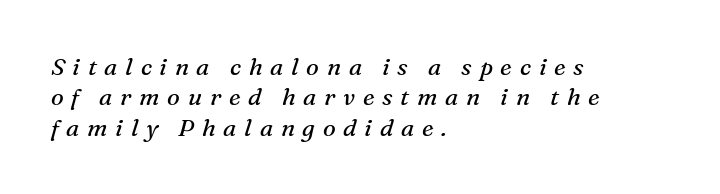
Is the type slanted? Yes — the strokes lean at a clear angle. Compared with typical body copy, the letter spacing here is much looser. Stems here are at most as thick as an everyday book face. Has an underline been added? It has not. Successive baselines arrive at the customary interval.
